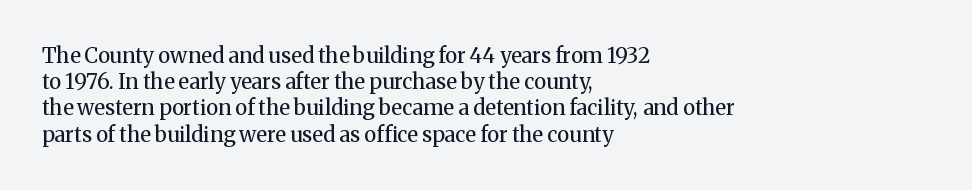
{"italic": "no", "bold": "no", "underline": "no", "align": "left", "line_spacing": "normal", "line_spacing_ratio": 1.25, "letter_spacing": "normal", "letter_spacing_em": 0.0, "glyph_px": 21}
